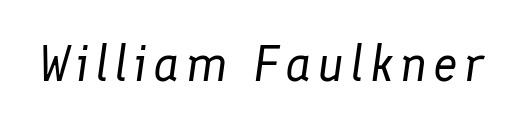
{"italic": "yes", "lean": "right", "slant_degrees": 8, "bold": "no", "weight": "regular", "width": "normal", "stroke_contrast": "low", "x_height": "medium", "monospaced": "no", "underline": "no", "glyph_px": 50}
